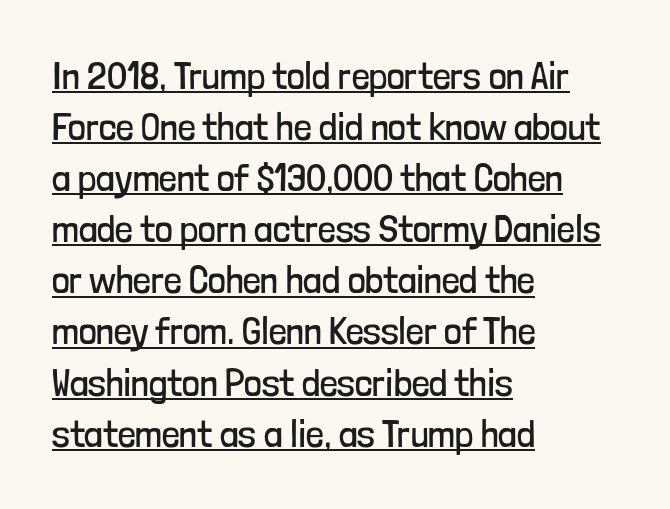
Q: Is the text bold? A: No.
Q: Is the text italic (slanted)? A: No, it is upright.
Q: Is the typeface a serif or a sans-serif typeface? A: Sans-serif.
Q: Is the text underlined? A: Yes.
Q: How is the paragraph aligned? A: Left-aligned.
Q: Is the spacing between letters normal or unusually wide? A: Normal.
Q: Is the spacing between lines tight, normal or loose? A: Normal.
Q: Width (condensed, normal, or wide)? A: Condensed.
Q: Stroke contrast? A: Low.
Q: x-height? A: Medium.
Q: Monospaced? A: No.
